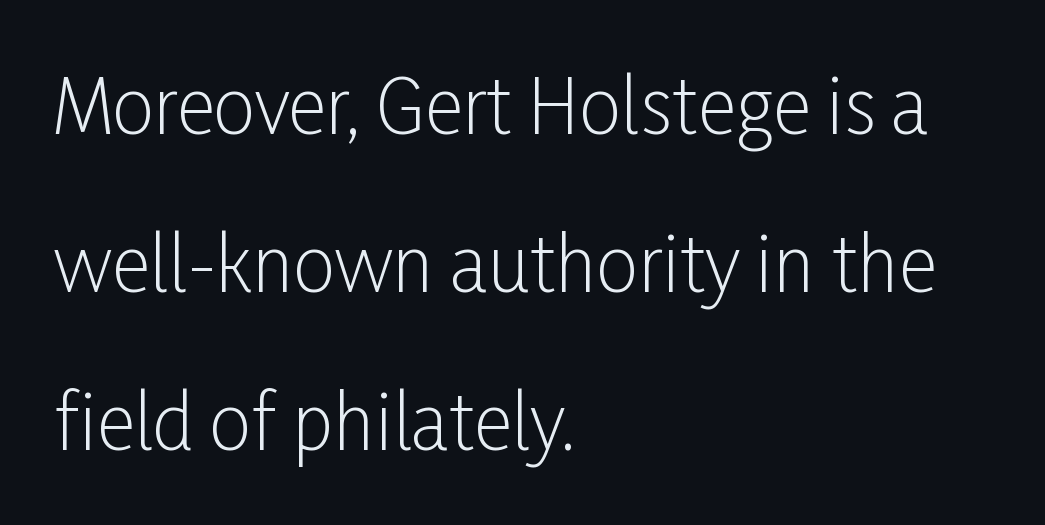
The image shows 75 px light, condensed sans-serif type, upright; set left-aligned, loose line spacing (2.11x), normal letter spacing, not underlined; low stroke contrast and a medium x-height.
